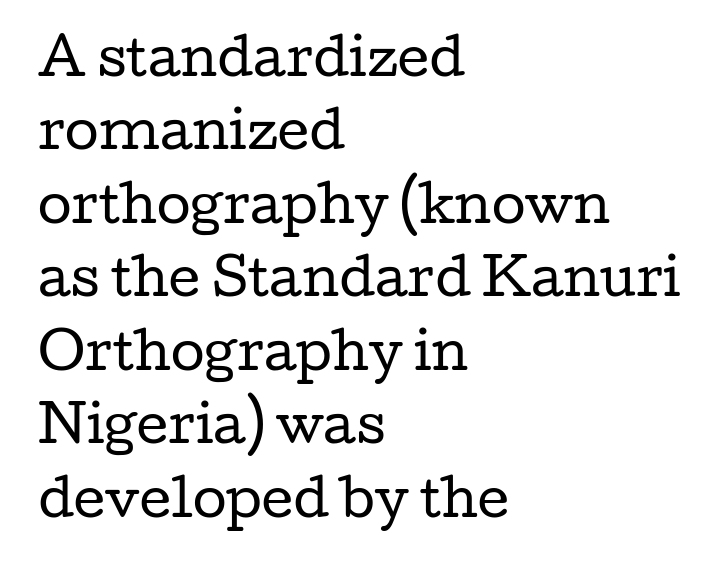
The image shows 49 px regular-weight, wide serif type, upright; set left-aligned, normal line spacing (1.5x), normal letter spacing, not underlined; low stroke contrast and a medium x-height.
